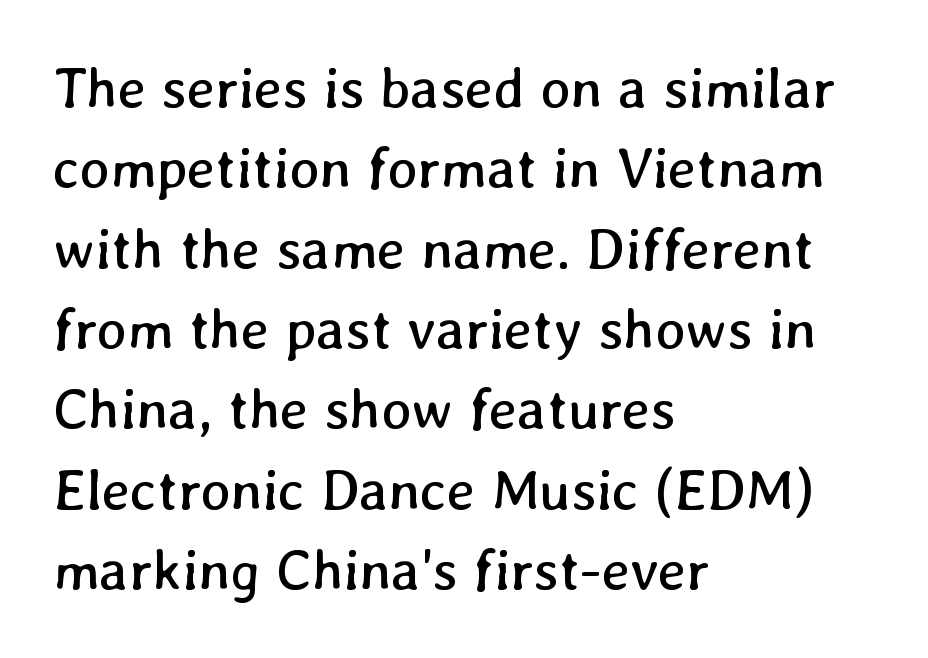
The designer left line spacing at the default. This is not heavy type; no bold has been used. You could not count columns in this text — the font is proportionally spaced. The rag falls on the right side of this text block. Descenders hang freely into open space. Does extra space separate the letters? No, they use regular spacing.
